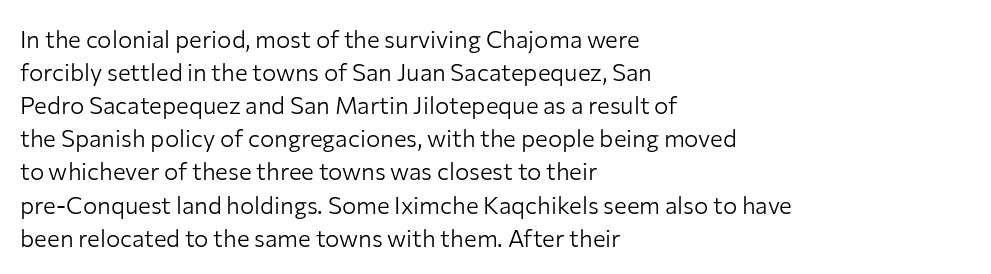
Q: Is the text bold? A: No.
Q: Is the text italic (slanted)? A: No, it is upright.
Q: Is the text underlined? A: No.
Q: How is the paragraph aligned? A: Left-aligned.
Q: Is the spacing between letters normal or unusually wide? A: Normal.
Q: Is the spacing between lines tight, normal or loose? A: Normal.
